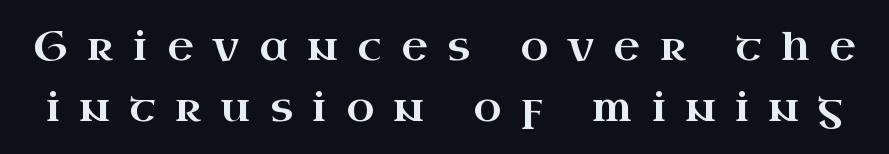
The image shows 41 px wide serif type, upright; set normal line spacing (1.48x), unusually wide letter spacing (+0.48 em), not underlined; high stroke contrast and a small x-height.
